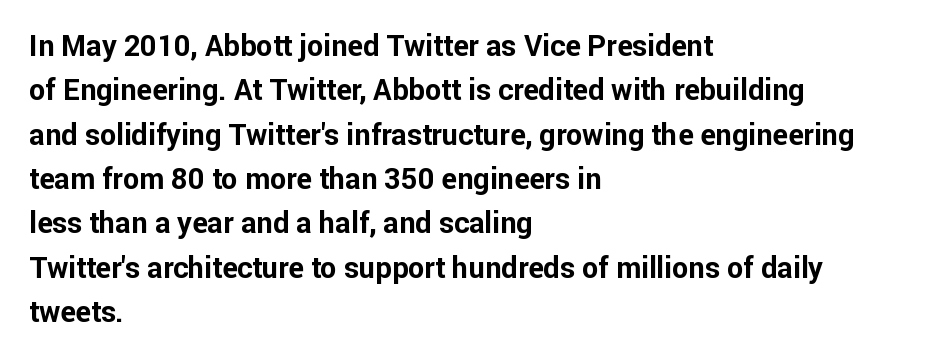
The passage shown is typed in a proportional face where columns would drift. Check where the strokes stop: nothing finishes them off — pure sans. Horizontal alignment here is leftward, the default for most running prose. Rule under the text: the space is simply empty. You'd pick this weight for a headline — it's a proper bold. Horizontal bands of white between lines are of average thickness.
